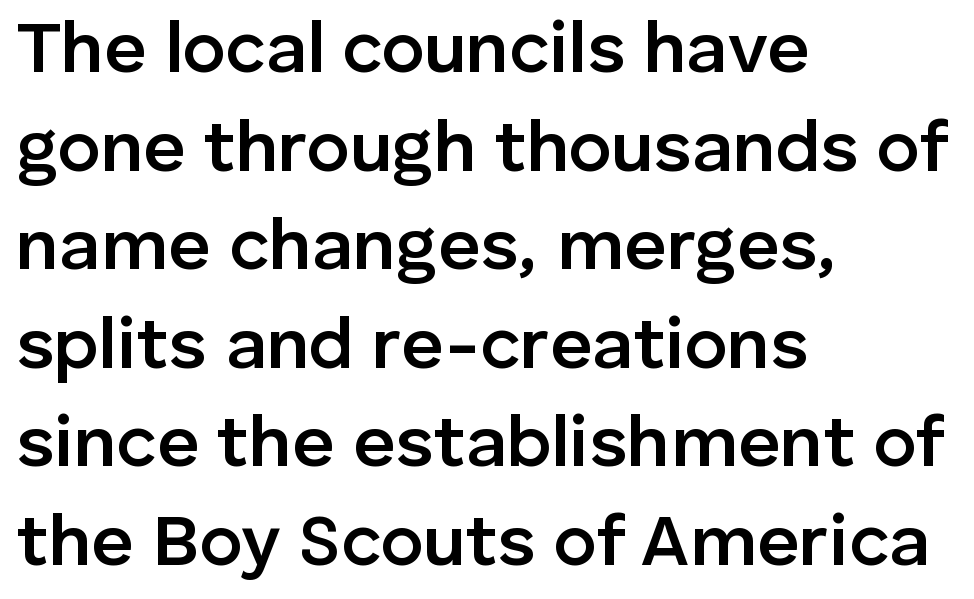
Descenders hang freely into open space. Check where the strokes stop: nothing finishes them off — pure sans. This is roman type, the default non-slanted kind. The lines sit at an ordinary, default distance from one another. The rag falls on the right side of this text block.
